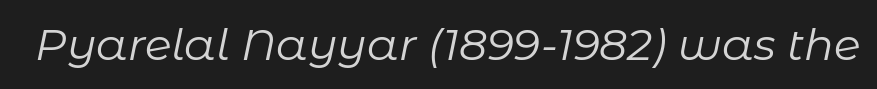
{"italic": "yes", "lean": "right", "slant_degrees": 11, "bold": "no", "weight": "regular", "width": "normal", "stroke_contrast": "low", "x_height": "medium", "monospaced": "no", "underline": "no", "letter_spacing": "normal", "letter_spacing_em": 0.0, "glyph_px": 44}
